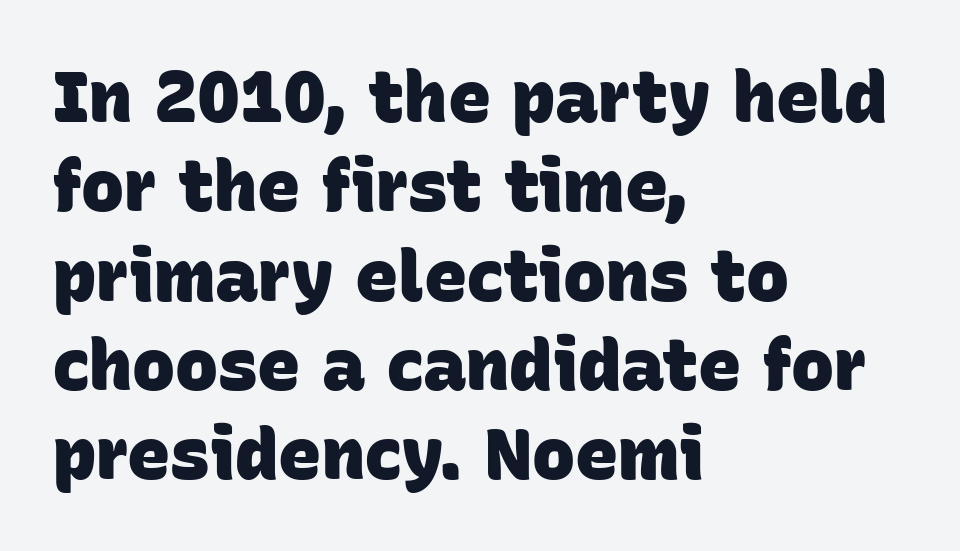
Q: Is the text bold? A: Yes.
Q: Is the typeface a serif or a sans-serif typeface? A: Sans-serif.
Q: Is the text underlined? A: No.
Q: How is the paragraph aligned? A: Left-aligned.
Q: Is the spacing between letters normal or unusually wide? A: Normal.
Q: Width (condensed, normal, or wide)? A: Normal.
Q: Stroke contrast? A: Low.
Q: x-height? A: Large.
Q: Monospaced? A: No.
